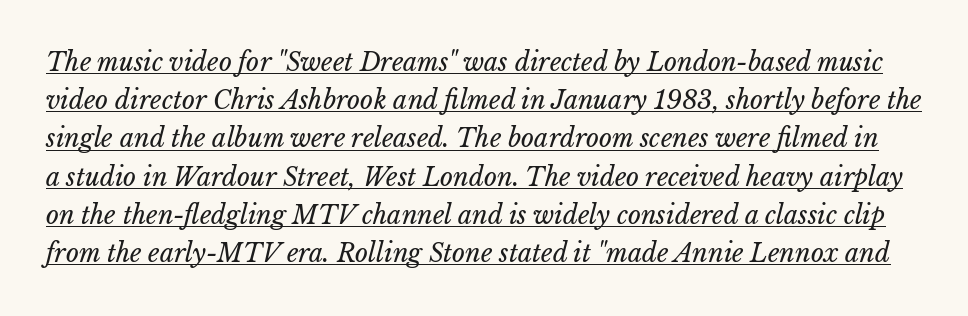
Tracking here is standard; glyphs follow each other at the usual distance. The specimen includes a rule beneath the text block's lines. The face used here has a pronounced slope to its letters. No extra ink here — the face is not bold. The rows are spaced the way most documents space them.
